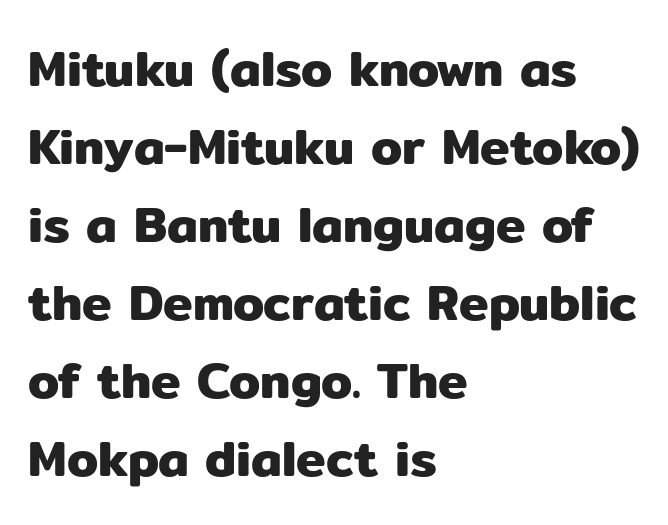
{"serif": "no", "italic": "no", "width": "normal", "stroke_contrast": "low", "x_height": "medium", "monospaced": "no", "underline": "no", "align": "left", "line_spacing": "normal", "line_spacing_ratio": 1.56, "letter_spacing": "normal", "letter_spacing_em": 0.0, "glyph_px": 50}
